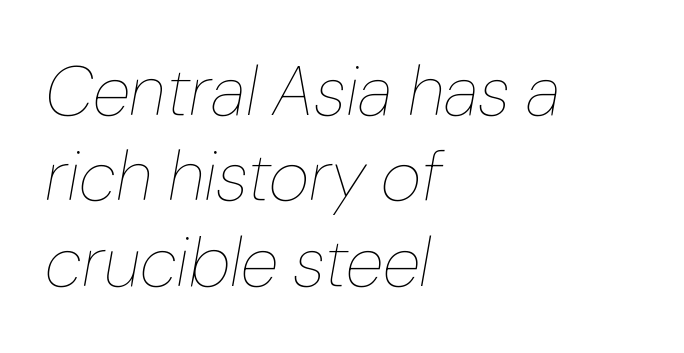
Q: Is the text bold? A: No.
Q: Is the text italic (slanted)? A: Yes, it leans right by about 10 degrees.
Q: Is the text underlined? A: No.
Q: How is the paragraph aligned? A: Left-aligned.
Q: Is the spacing between letters normal or unusually wide? A: Normal.
Q: Width (condensed, normal, or wide)? A: Normal.
Q: Stroke contrast? A: Low.
Q: x-height? A: Medium.
Q: Monospaced? A: No.
